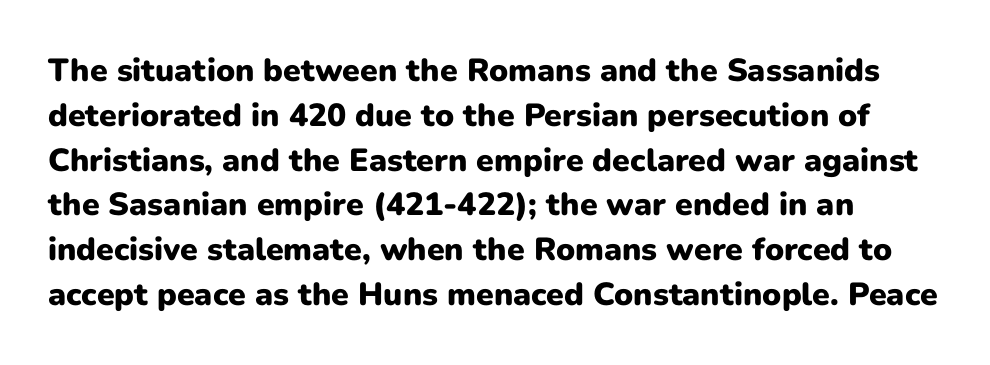
{"serif": "no", "italic": "no", "bold": "yes", "weight": "heavy", "width": "normal", "stroke_contrast": "low", "x_height": "medium", "monospaced": "no", "underline": "no", "line_spacing": "normal", "line_spacing_ratio": 1.4, "letter_spacing": "normal", "letter_spacing_em": 0.0, "glyph_px": 32}
